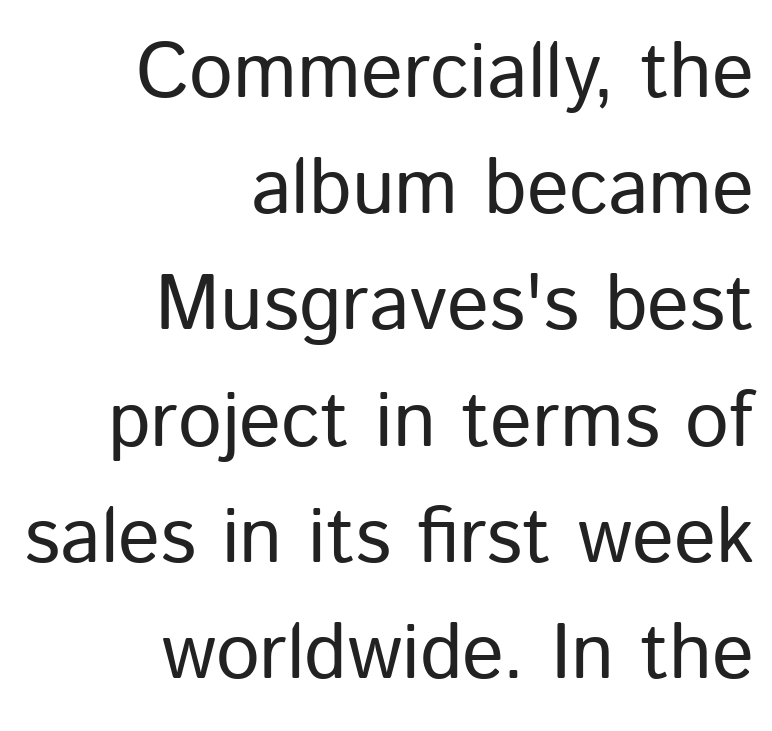
Q: Is the text bold? A: No.
Q: Is the text italic (slanted)? A: No, it is upright.
Q: Is the typeface a serif or a sans-serif typeface? A: Sans-serif.
Q: Is the text underlined? A: No.
Q: How is the paragraph aligned? A: Right-aligned.
Q: Is the spacing between letters normal or unusually wide? A: Normal.
Q: Is the spacing between lines tight, normal or loose? A: Normal.
Q: Width (condensed, normal, or wide)? A: Normal.
Q: Stroke contrast? A: Low.
Q: x-height? A: Medium.
Q: Monospaced? A: No.
